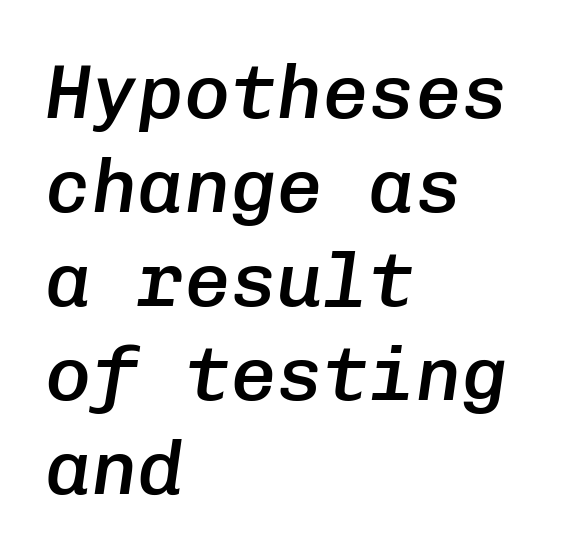
You could count columns in this text — the font is strictly monospaced. Check the space under the baseline: it is left empty. Firm but not heavy-handed strokes: this text is semibold. The line texture is even and compact thanks to regular tracking. Style check: oblique. Which margin do the lines hug? The left one — the right edge is uneven.
